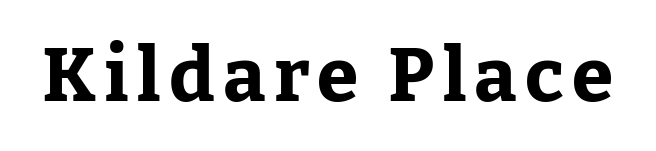
This sample uses an upright cut, with every glyph sitting square on the baseline. The characters look thick and weighty, a clear bold. Typographically, this falls in the serif category. Character widths vary here, with narrow letters taking less room than wide ones. The foot of each line stays bare and open.
